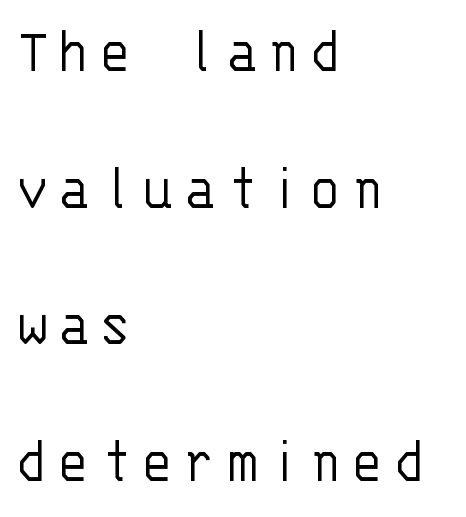
{"serif": "no", "italic": "no", "bold": "no", "weight": "light", "width": "normal", "stroke_contrast": "low", "x_height": "large", "monospaced": "yes", "underline": "no", "align": "left", "line_spacing": "loose", "line_spacing_ratio": 2.07, "glyph_px": 66}
